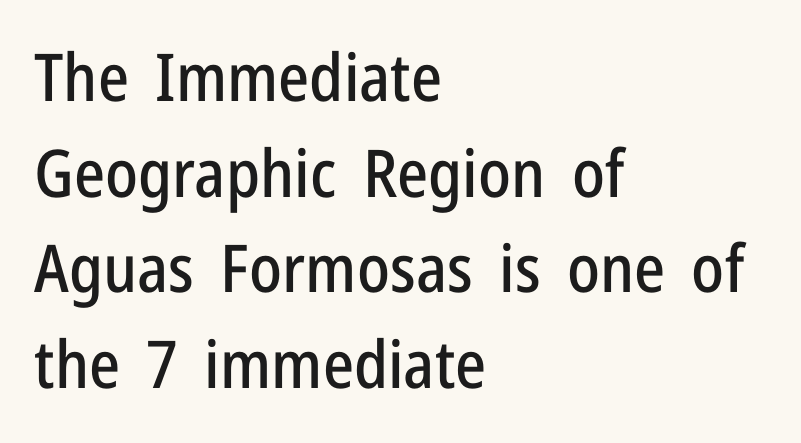
Each letter's strokes conclude bluntly, with no projecting serifs. Is there any slant? The stems are plumb. Horizontal bands of white between lines are of average thickness. These lines keep a tight, regular rhythm from letter to letter. The space directly below the letters is spotless.
